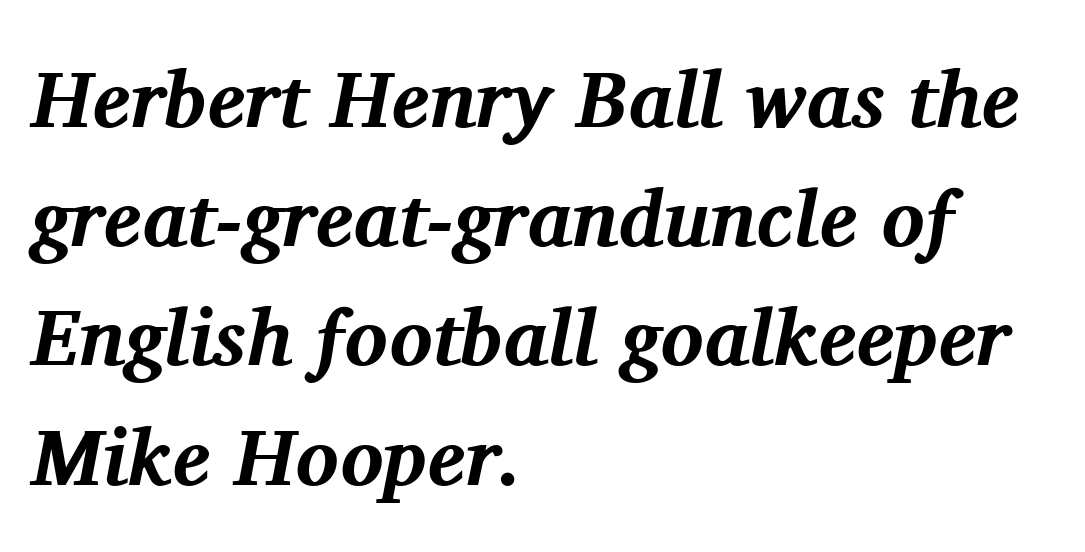
The image shows 80 px bold serif type, italic (leaning right); set left-aligned, normal line spacing (1.49x), normal letter spacing, not underlined; medium stroke contrast and a medium x-height.
